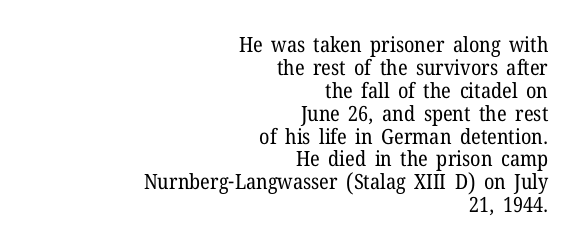
The image shows 21 px text type, upright; set right-aligned, tight line spacing (1.09x), normal letter spacing, not underlined.
